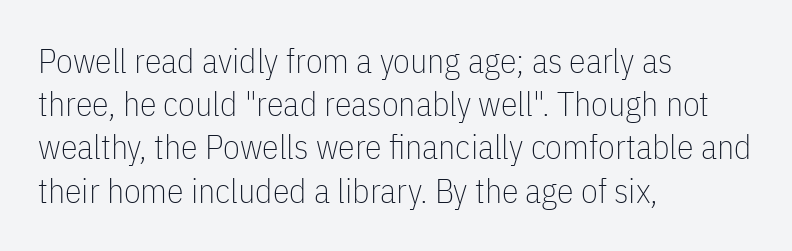
The image shows 34 px thin, condensed sans-serif type, upright; set left-aligned, normal line spacing (1.27x), normal letter spacing, not underlined; low stroke contrast and a medium x-height.
